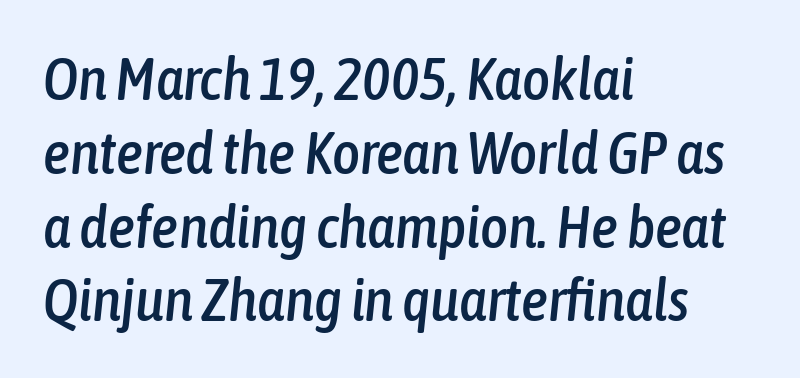
The image shows 60 px condensed type, italic (leaning right); set left-aligned, line spacing 1.23x, normal letter spacing, not underlined; low stroke contrast and a medium x-height.
